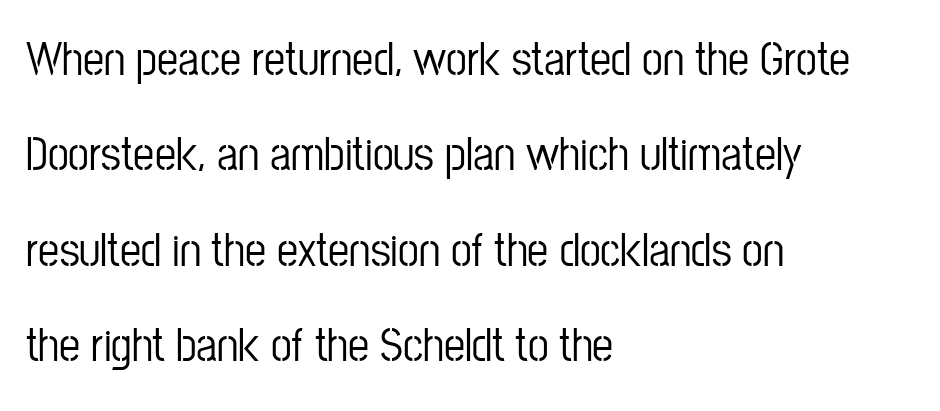
This sample has the flowing, uneven cadence of proportional lettering. Observe the ordinary spacing: letters are neighbours, not strangers. Teacher's note: observe the even left margin — that is flush-left alignment. A typesetter would call this leading open, well beyond the default.
